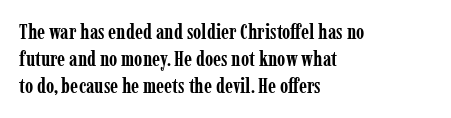
The image shows 21 px bold type, upright; set left-aligned, normal line spacing (1.28x), normal letter spacing, not underlined.
